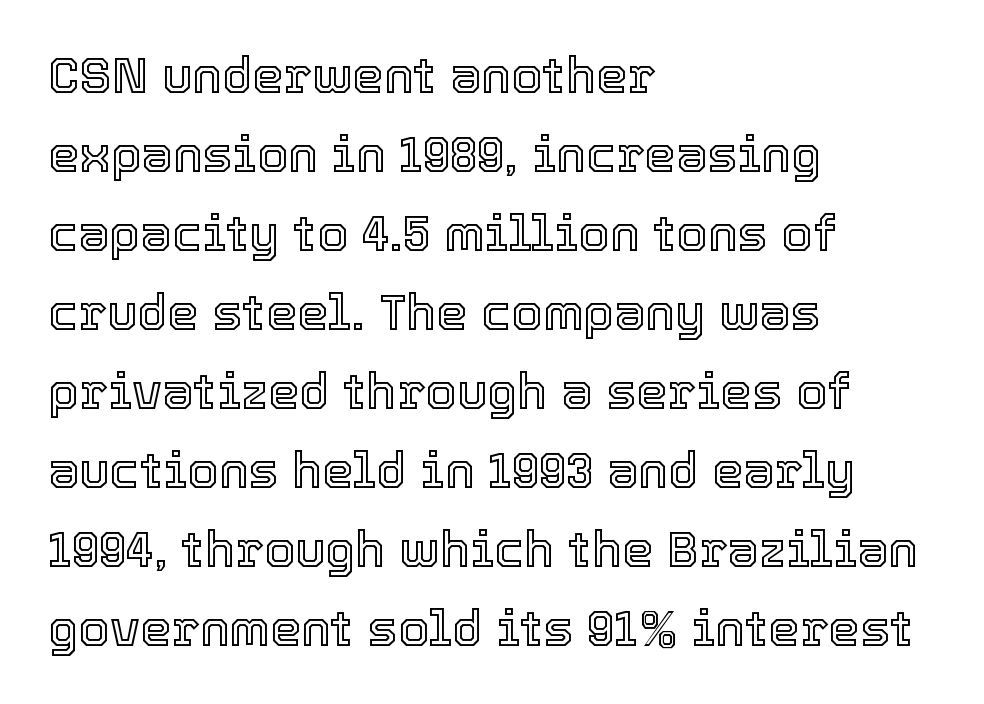
The image shows 50 px text type, upright; set left-aligned, normal line spacing (1.58x), normal letter spacing, not underlined; a medium x-height.
